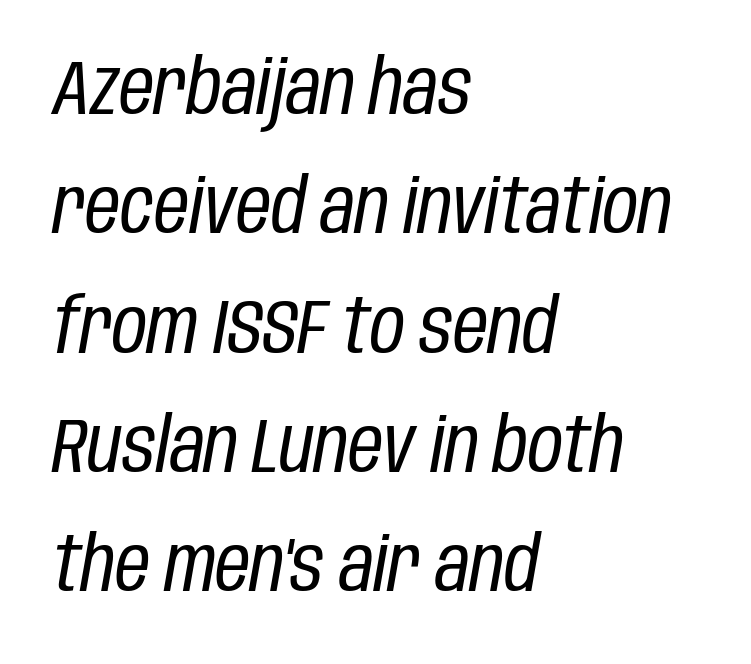
The image shows 76 px regular-weight, condensed type, italic (leaning right); set left-aligned, normal line spacing (1.57x), normal letter spacing, not underlined; low stroke contrast and a large x-height.
